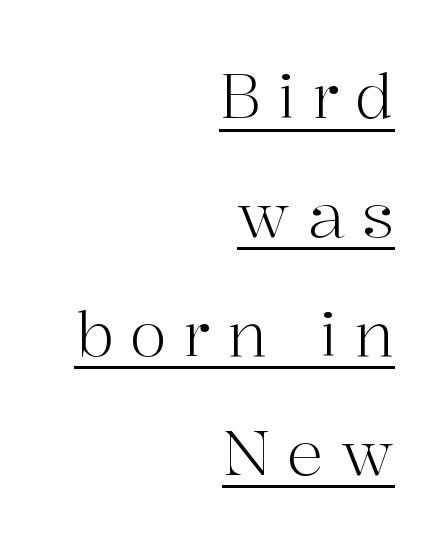
{"serif": "yes", "italic": "no", "bold": "no", "weight": "light", "width": "normal", "stroke_contrast": "high", "x_height": "medium", "monospaced": "no", "underline": "yes", "align": "right", "line_spacing": "loose", "line_spacing_ratio": 1.95, "letter_spacing": "wide", "letter_spacing_em": 0.27, "glyph_px": 61}
